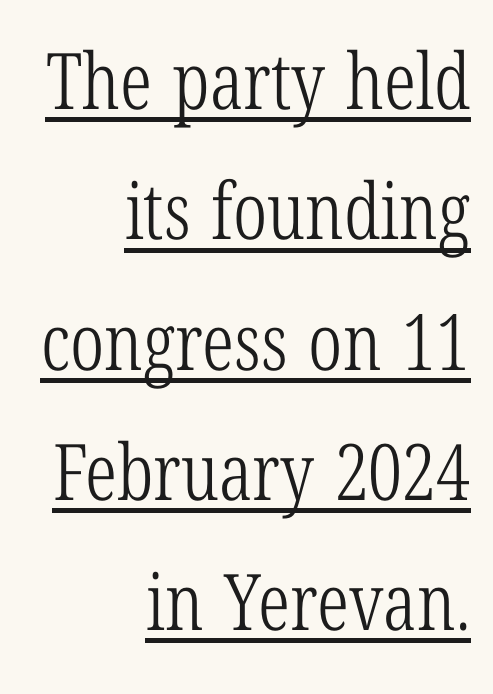
The image shows 78 px light, condensed serif type, upright; set right-aligned, normal line spacing (1.67x), normal letter spacing, underlined; low stroke contrast and a medium x-height.
